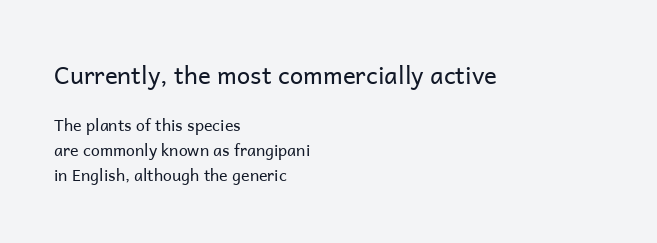
The image shows 24 px text type, upright; set left-aligned, normal line spacing (1.57x), normal letter spacing, not underlined; the first (top) block is 1.5x larger.
